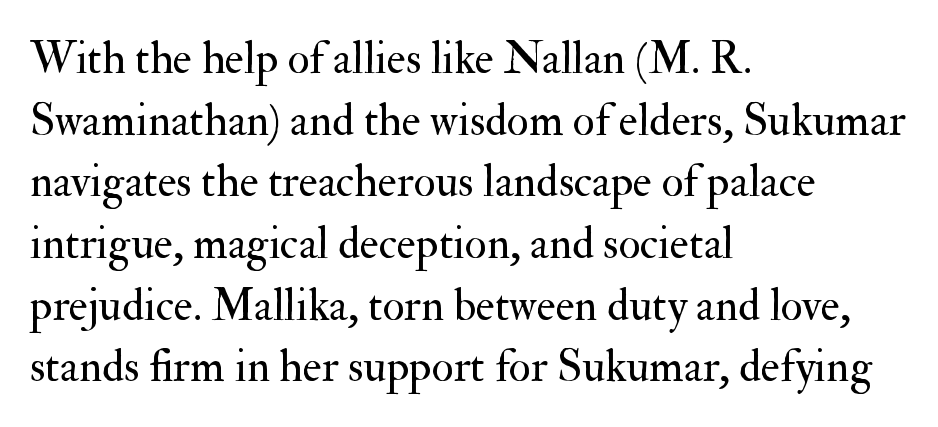
Q: Is the text bold? A: No.
Q: Is the text italic (slanted)? A: No, it is upright.
Q: Is the typeface a serif or a sans-serif typeface? A: Serif.
Q: Is the text underlined? A: No.
Q: How is the paragraph aligned? A: Left-aligned.
Q: Is the spacing between letters normal or unusually wide? A: Normal.
Q: Is the spacing between lines tight, normal or loose? A: Normal.
Q: Width (condensed, normal, or wide)? A: Normal.
Q: Stroke contrast? A: Medium.
Q: x-height? A: Small.
Q: Monospaced? A: No.
